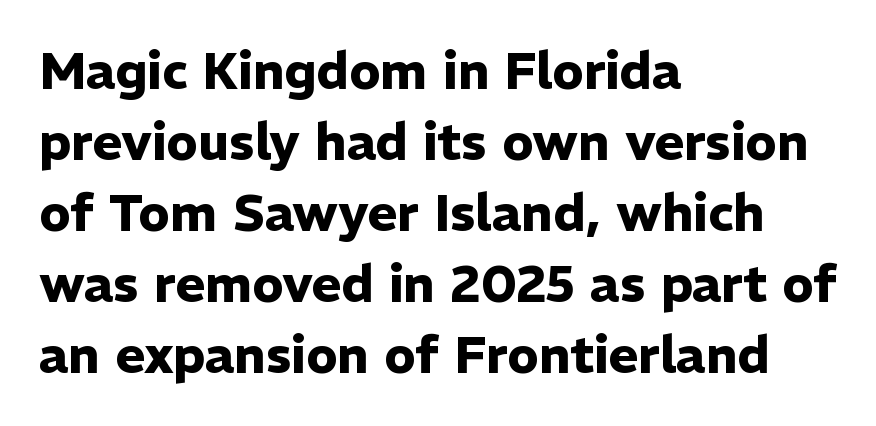
These lines stack with their left ends in a neat column. Leading matches the norm, producing a regular column. To sum up the face: it is a sans, with no serifs. A bare baseline throughout the passage.
